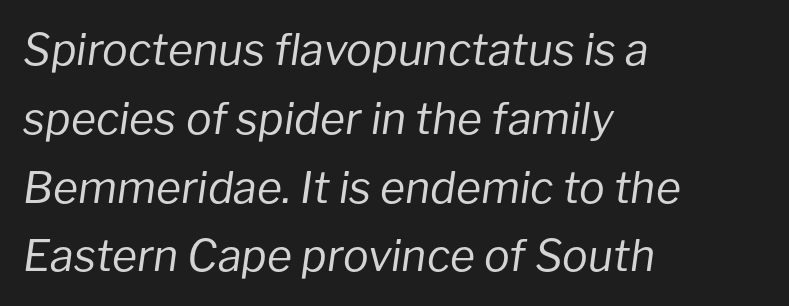
Q: Is the text bold? A: No.
Q: Is the text italic (slanted)? A: Yes, it leans right by about 8 degrees.
Q: Is the text underlined? A: No.
Q: How is the paragraph aligned? A: Left-aligned.
Q: Is the spacing between letters normal or unusually wide? A: Normal.
Q: Is the spacing between lines tight, normal or loose? A: Normal.
Q: Width (condensed, normal, or wide)? A: Normal.
Q: Stroke contrast? A: Low.
Q: x-height? A: Medium.
Q: Monospaced? A: No.
